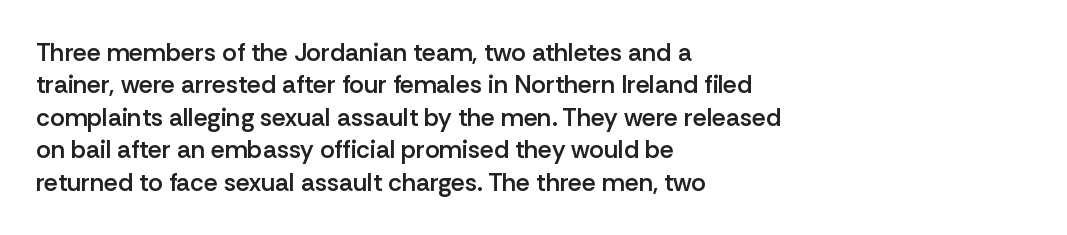
{"italic": "no", "bold": "semi", "underline": "no", "align": "left", "line_spacing": "normal", "line_spacing_ratio": 1.3, "letter_spacing": "normal", "letter_spacing_em": 0.0, "glyph_px": 25}
